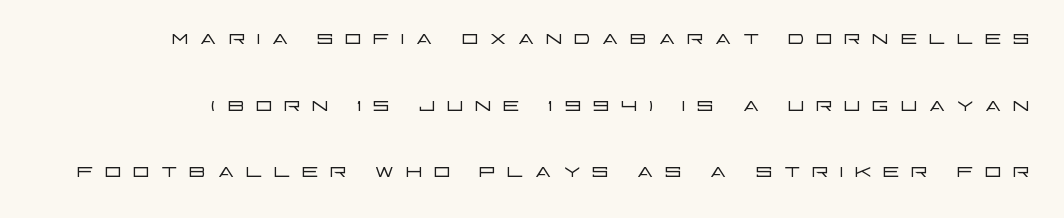
Q: Is the text bold? A: No.
Q: Is the text italic (slanted)? A: No, it is upright.
Q: Is the text underlined? A: No.
Q: Is the spacing between letters normal or unusually wide? A: Unusually wide.
Q: Is the spacing between lines tight, normal or loose? A: Loose.
